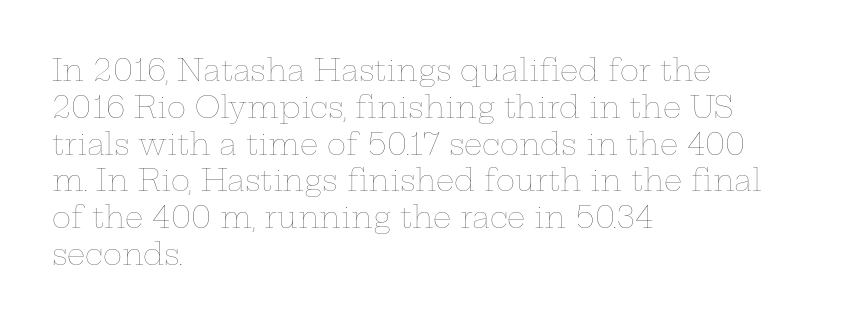
{"italic": "no", "bold": "no", "weight": "thin", "width": "wide", "stroke_contrast": "low", "x_height": "medium", "monospaced": "no", "underline": "no", "align": "left", "line_spacing": "normal", "line_spacing_ratio": 1.27, "letter_spacing": "normal", "letter_spacing_em": 0.0, "glyph_px": 29}
